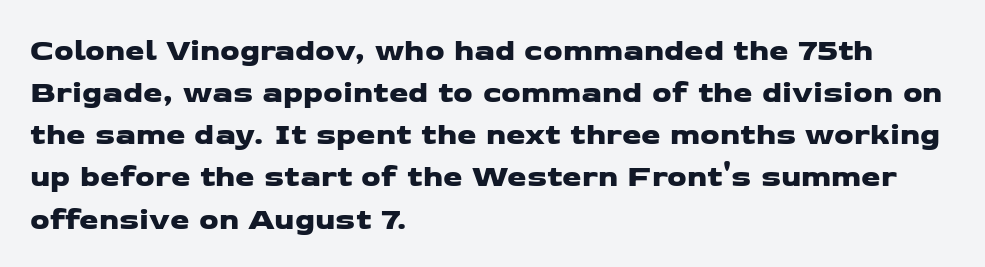
The image shows 31 px wide sans-serif type; set left-aligned, normal line spacing (1.36x), normal letter spacing, not underlined; low stroke contrast and a medium x-height.
